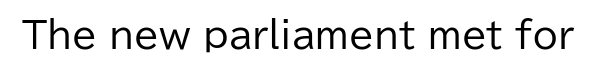
Is this a fixed-width face? No — the glyphs have proportional, varying widths. Vertical strokes here are truly vertical. Glance below the letters and you will spot only blank space. The face used here is a sans, in the tradition of grotesques and geometrics. The face looks like a standard text weight, possibly lighter. Short note: letters normally spaced.
